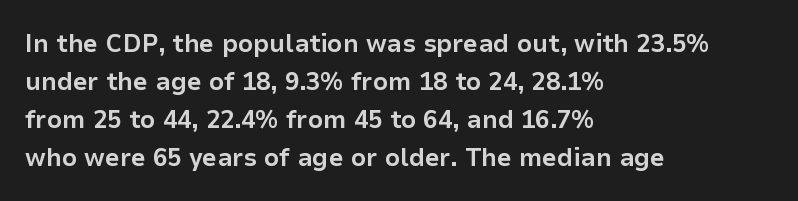
The image shows 26 px bold type, upright; set left-aligned, normal line spacing (1.46x), normal letter spacing, not underlined.
